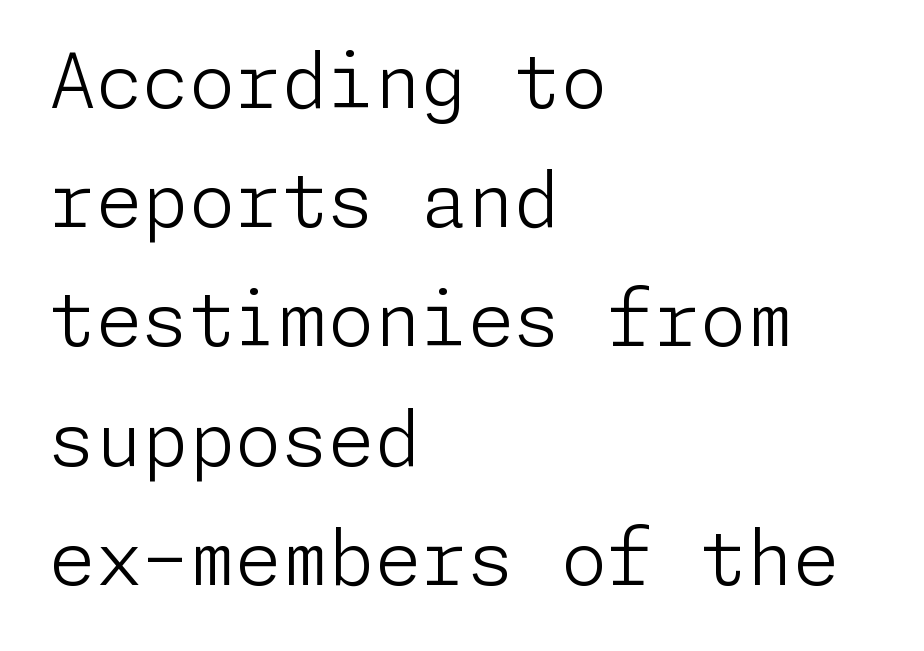
Q: Is the text bold? A: No.
Q: Is the text italic (slanted)? A: No, it is upright.
Q: Is the typeface a serif or a sans-serif typeface? A: Sans-serif.
Q: Is the text underlined? A: No.
Q: How is the paragraph aligned? A: Left-aligned.
Q: Is the spacing between letters normal or unusually wide? A: Normal.
Q: Is the spacing between lines tight, normal or loose? A: Normal.
Q: Width (condensed, normal, or wide)? A: Normal.
Q: Stroke contrast? A: Low.
Q: x-height? A: Medium.
